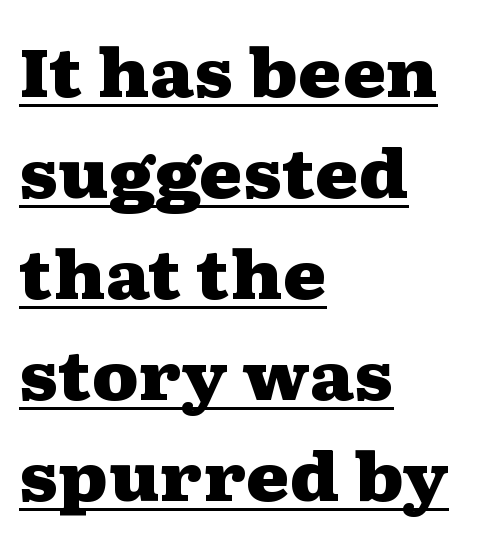
Q: Is the text bold? A: Yes.
Q: Is the text italic (slanted)? A: No, it is upright.
Q: Is the typeface a serif or a sans-serif typeface? A: Serif.
Q: Is the text underlined? A: Yes.
Q: How is the paragraph aligned? A: Left-aligned.
Q: Is the spacing between letters normal or unusually wide? A: Normal.
Q: Is the spacing between lines tight, normal or loose? A: Normal.
Q: Width (condensed, normal, or wide)? A: Wide.
Q: Stroke contrast? A: Medium.
Q: x-height? A: Medium.
Q: Monospaced? A: No.
